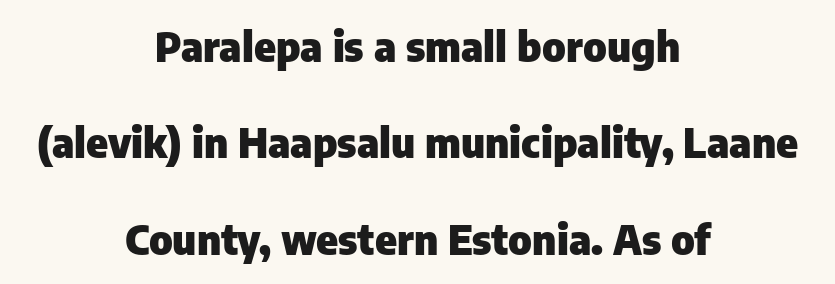
When letters stand straight like this, we call the style roman or upright. If you measured baseline to baseline, you'd find a long distance. A typesetter would call this zero additional tracking. The lines in this sample share a center point and differ in where they start and stop. Plenty of ink on the page — the face is bold. Underlining? Definitely not there.
